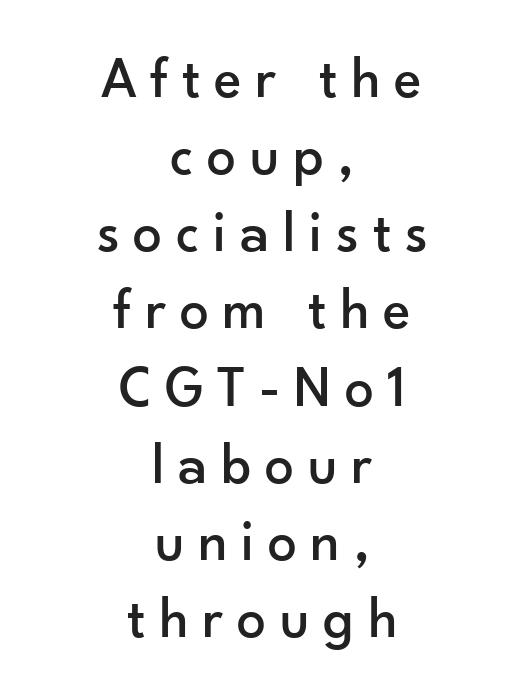
The face used here is a sans, in the tradition of grotesques and geometrics. Characters follow at a spacing far wider than the type designer built in. Horizontal alignment here is central, giving a formal, balanced look. A typesetter would call this leading conventional body-copy spacing. Rule under the text: the space is simply empty. Nope, not italic — everything's standing straight.
